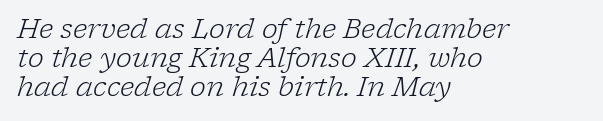
Q: Is the text bold? A: No.
Q: Is the text italic (slanted)? A: Yes, it leans right by about 17 degrees.
Q: Is the text underlined? A: No.
Q: How is the paragraph aligned? A: Left-aligned.
Q: Is the spacing between letters normal or unusually wide? A: Normal.
Q: Is the spacing between lines tight, normal or loose? A: Tight.
